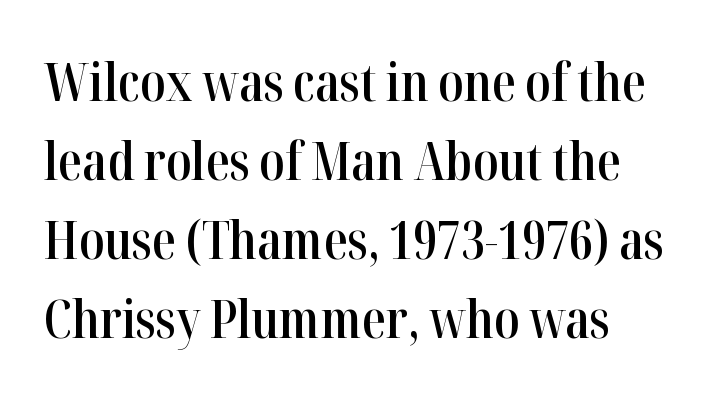
Underline: absent. Words appear dense and cohesive because spacing is normal. Look at the bottom of the vertical strokes: they flare into serifs here. Heft: intermediate — a semibold. Style check: upright. Do the characters align in a grid? No, the font is proportional.
